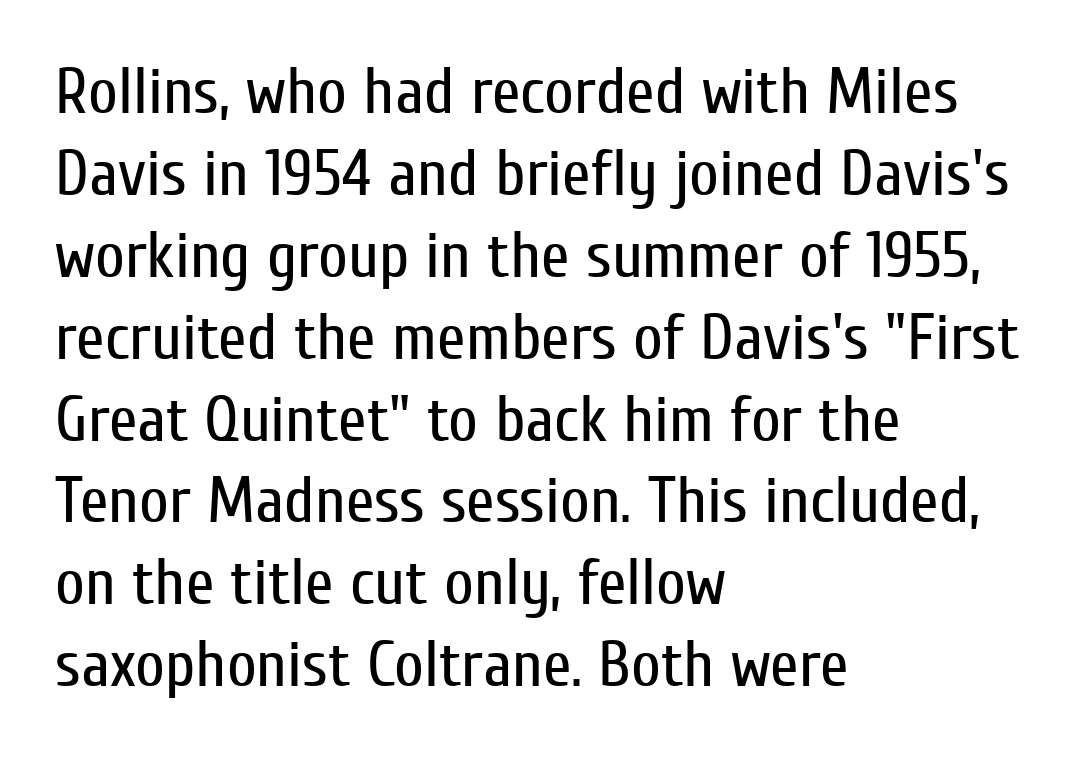
Q: Is the text bold? A: No.
Q: Is the text italic (slanted)? A: No, it is upright.
Q: Is the typeface a serif or a sans-serif typeface? A: Sans-serif.
Q: Is the text underlined? A: No.
Q: How is the paragraph aligned? A: Left-aligned.
Q: Is the spacing between letters normal or unusually wide? A: Normal.
Q: Is the spacing between lines tight, normal or loose? A: Normal.
Q: Width (condensed, normal, or wide)? A: Condensed.
Q: Stroke contrast? A: Low.
Q: x-height? A: Medium.
Q: Monospaced? A: No.
